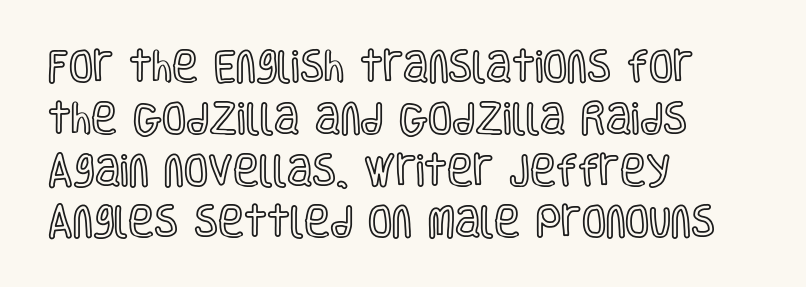
{"italic": "no", "width": "condensed", "x_height": "large", "monospaced": "no", "underline": "no", "align": "left", "line_spacing": "normal", "line_spacing_ratio": 1.48, "letter_spacing": "normal", "letter_spacing_em": 0.0, "glyph_px": 35}
